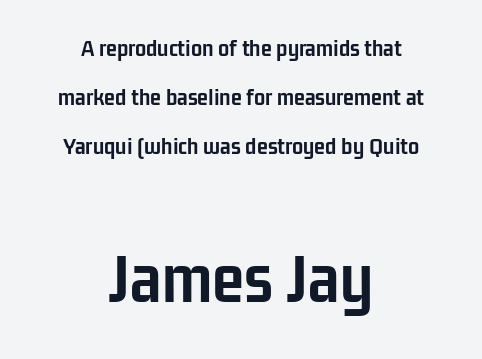
{"serif": "no", "italic": "no", "bold": "yes", "weight": "semibold", "width": "condensed", "stroke_contrast": "low", "x_height": "medium", "monospaced": "no", "underline": "no", "align": "center", "line_spacing": "loose", "line_spacing_ratio": 1.96, "letter_spacing": "normal", "letter_spacing_em": 0.0, "larger_block": "second", "size_ratio": 2.96, "glyph_px": 74}
